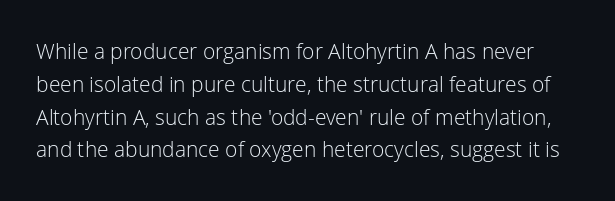
The image shows 21 px text type, upright; set normal line spacing (1.56x), normal letter spacing, not underlined.
